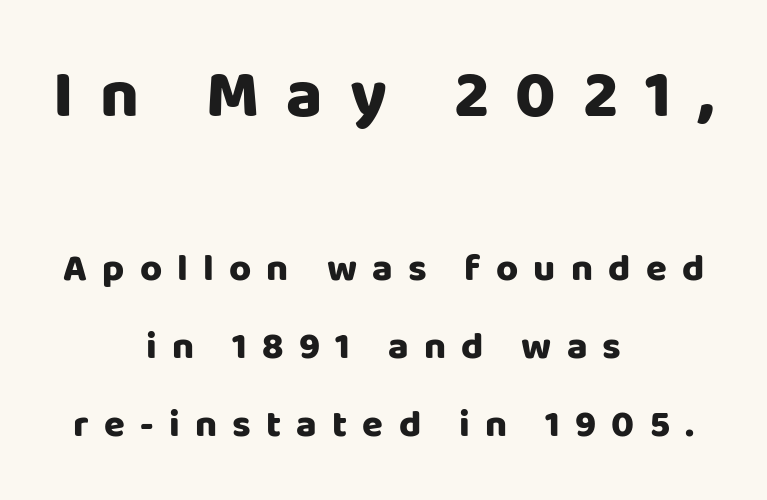
{"serif": "no", "italic": "no", "width": "normal", "stroke_contrast": "low", "x_height": "large", "monospaced": "no", "underline": "no", "align": "center", "line_spacing": "loose", "line_spacing_ratio": 2.05, "letter_spacing": "wide", "letter_spacing_em": 0.4, "larger_block": "first", "size_ratio": 1.76, "glyph_px": 67}
